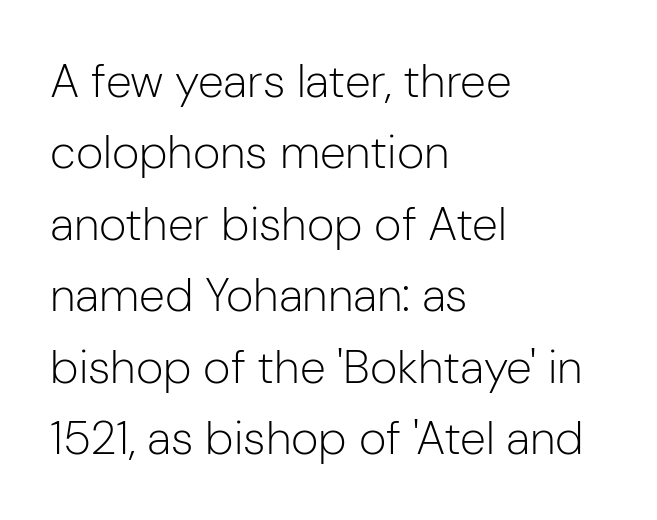
The image shows 47 px light sans-serif type, upright; set left-aligned, normal line spacing (1.52x), normal letter spacing, not underlined; low stroke contrast and a medium x-height.
